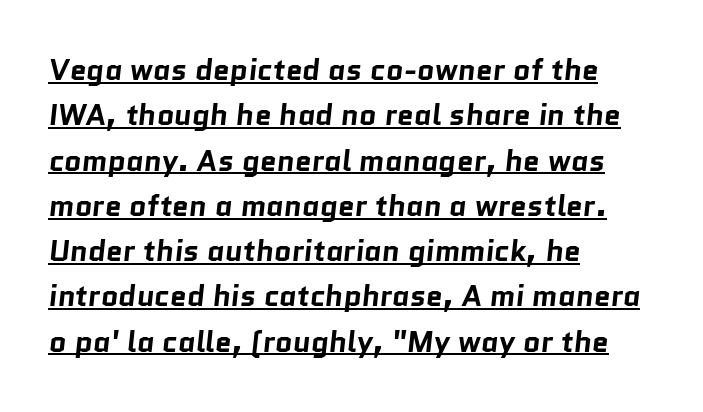
The image shows 30 px bold sans-serif type; set left-aligned, normal line spacing (1.51x), normal letter spacing, underlined; low stroke contrast and a medium x-height.
